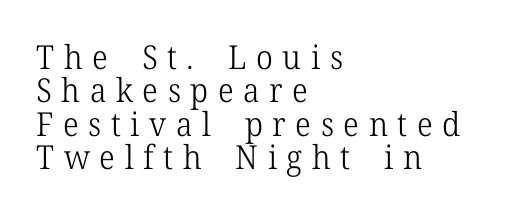
The image shows 33 px light serif type, upright; set left-aligned, tight line spacing (1.01x), unusually wide letter spacing (+0.29 em), not underlined; low stroke contrast and a medium x-height.
